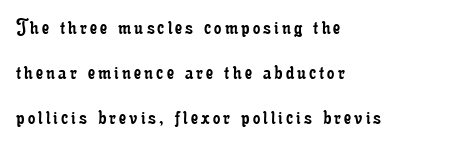
The image shows 23 px text type, upright; set left-aligned, loose line spacing (1.96x), not underlined.
